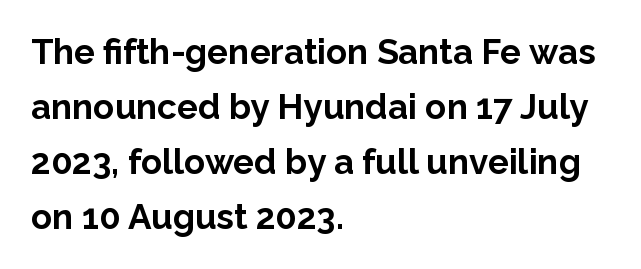
{"serif": "no", "italic": "no", "bold": "yes", "weight": "bold", "width": "normal", "stroke_contrast": "low", "x_height": "medium", "monospaced": "no", "underline": "no", "align": "left", "line_spacing": "normal", "line_spacing_ratio": 1.57, "letter_spacing": "normal", "letter_spacing_em": 0.0, "glyph_px": 35}
